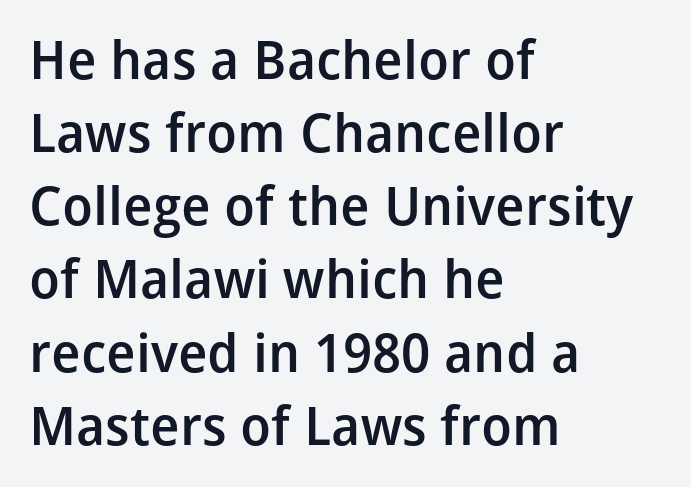
{"serif": "no", "italic": "no", "bold": "semi", "weight": "semibold", "width": "normal", "stroke_contrast": "low", "x_height": "medium", "monospaced": "no", "underline": "no", "align": "left", "line_spacing": "normal", "line_spacing_ratio": 1.38, "letter_spacing": "normal", "letter_spacing_em": 0.0, "glyph_px": 53}
